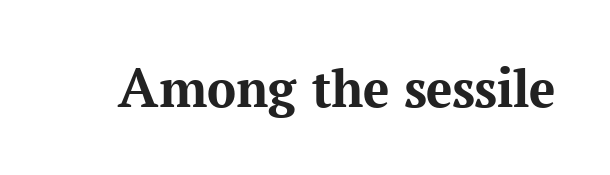
The image shows 58 px bold serif type, upright; set normal letter spacing, not underlined; medium stroke contrast and a medium x-height.
